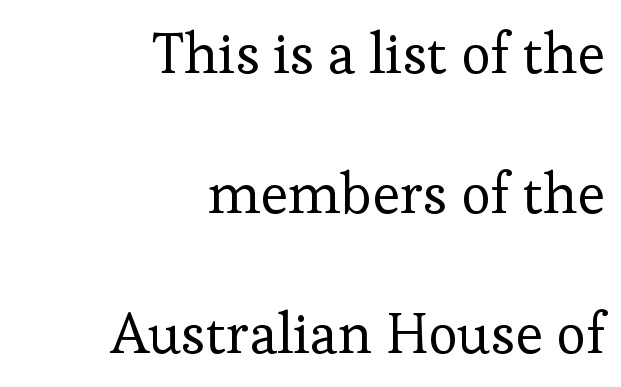
{"serif": "yes", "italic": "no", "bold": "no", "weight": "regular", "width": "normal", "stroke_contrast": "low", "x_height": "medium", "monospaced": "no", "underline": "no", "align": "right", "line_spacing": "loose", "line_spacing_ratio": 2.46, "letter_spacing": "normal", "letter_spacing_em": 0.0, "glyph_px": 57}
